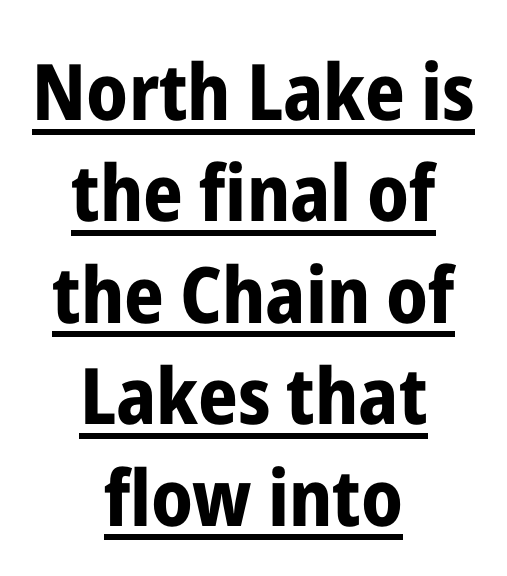
Summary of vertical rhythm: regular, with standard interline spacing. In designer terms, the underline attribute is active on this setting. These lines stack symmetrically, like a column narrowing and widening about its center. Do the characters align in a grid? No, the font is proportional. The designer went with a sans here, leaving each stem footless. Inter-character spacing is left at the font's built-in metrics.
